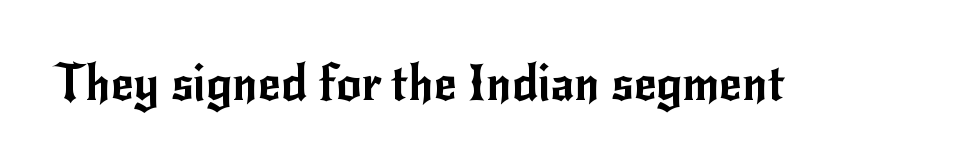
Q: Is the text italic (slanted)? A: No, it is upright.
Q: Is the typeface a serif or a sans-serif typeface? A: Sans-serif.
Q: Is the text underlined? A: No.
Q: Is the spacing between letters normal or unusually wide? A: Normal.
Q: Width (condensed, normal, or wide)? A: Normal.
Q: Stroke contrast? A: Low.
Q: x-height? A: Small.
Q: Monospaced? A: No.
